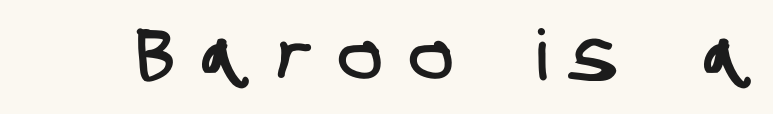
The image shows 70 px condensed sans-serif type; set unusually wide letter spacing (+0.41 em), not underlined; low stroke contrast and a large x-height.
